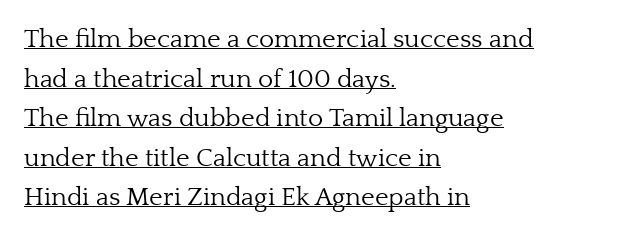
The image shows 26 px text type, upright; set left-aligned, normal line spacing (1.52x), normal letter spacing, underlined.
